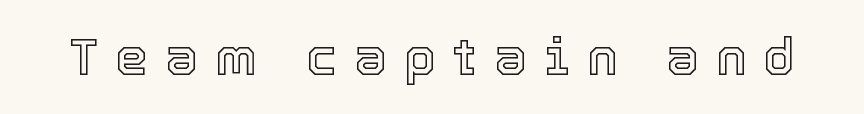
The strip under each line holds only bare page. The axis of the letterforms is exactly vertical. The face used here is proportionally spaced, like ordinary book or web type. Someone cranked the tracking dial way up on this one.
